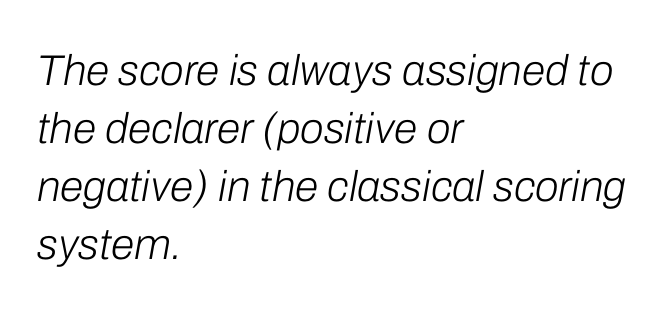
{"italic": "yes", "lean": "right", "slant_degrees": 10, "bold": "no", "weight": "light", "width": "normal", "stroke_contrast": "low", "x_height": "medium", "monospaced": "no", "underline": "no", "align": "left", "line_spacing": "normal", "line_spacing_ratio": 1.35, "letter_spacing": "normal", "letter_spacing_em": 0.0, "glyph_px": 43}
